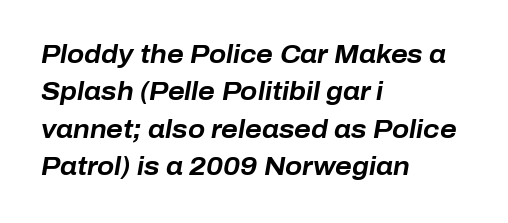
Q: Is the text bold? A: Yes.
Q: Is the text italic (slanted)? A: Yes, it leans right by about 10 degrees.
Q: Is the text underlined? A: No.
Q: How is the paragraph aligned? A: Left-aligned.
Q: Is the spacing between letters normal or unusually wide? A: Normal.
Q: Is the spacing between lines tight, normal or loose? A: Normal.
